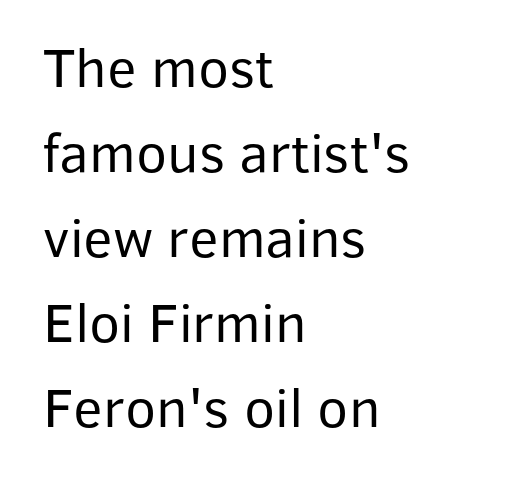
Are there feet on the stems? There aren't — it's a sans. This reads as an unemphasized weight, regular at the heaviest. Descenders hang freely into open space. The face used here is rendered with its standard letterfit. Leading: standard.
